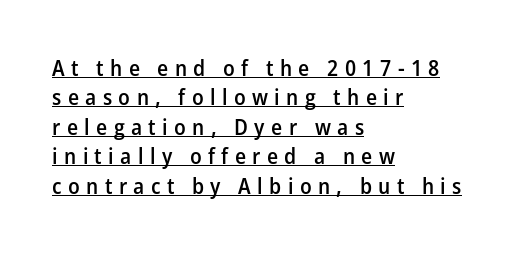
Does extra space separate the letters? Yes, quite a lot of it. Somebody hit Ctrl+U on this one — the words are underlined. Is the block centered? No — it sits flush against the left margin. A fair bit of extra ink — the face is semibold, not bold. Rendered with straight, roman letterforms.
